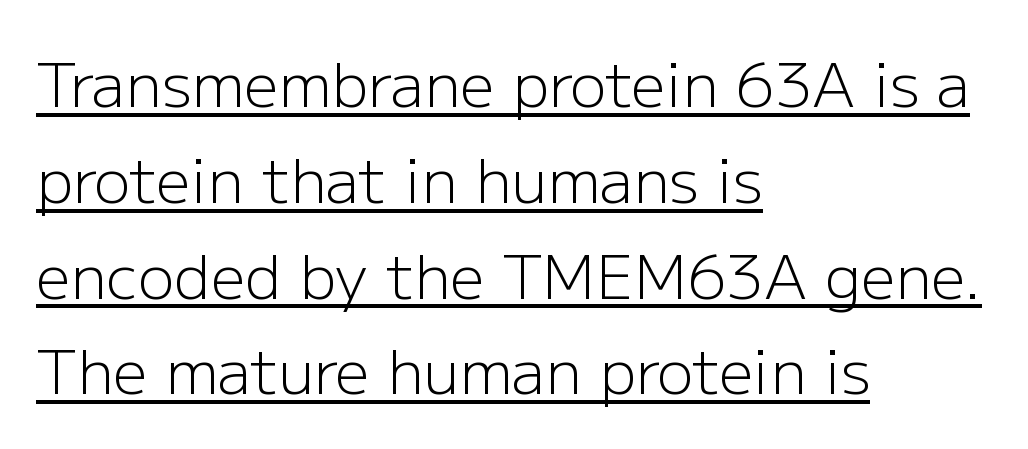
{"serif": "no", "italic": "no", "bold": "no", "weight": "light", "width": "normal", "stroke_contrast": "low", "x_height": "medium", "monospaced": "no", "underline": "yes", "align": "left", "line_spacing": "normal", "line_spacing_ratio": 1.57, "letter_spacing": "normal", "letter_spacing_em": 0.0, "glyph_px": 61}
